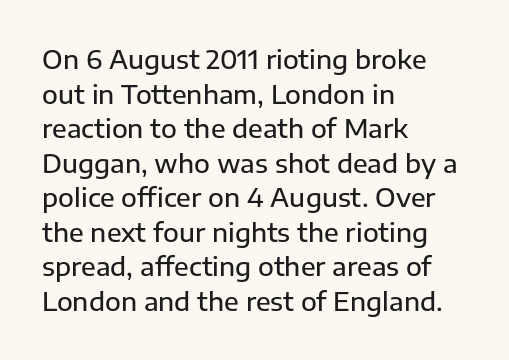
Q: Is the text italic (slanted)? A: No, it is upright.
Q: Is the text underlined? A: No.
Q: How is the paragraph aligned? A: Left-aligned.
Q: Is the spacing between letters normal or unusually wide? A: Normal.
Q: Is the spacing between lines tight, normal or loose? A: Normal.
